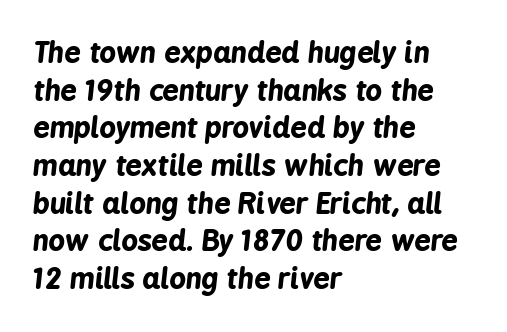
{"italic": "yes", "lean": "right", "slant_degrees": 6, "bold": "yes", "weight": "bold", "width": "condensed", "stroke_contrast": "low", "x_height": "medium", "monospaced": "no", "underline": "no", "align": "left", "line_spacing": "normal", "line_spacing_ratio": 1.3, "letter_spacing": "normal", "letter_spacing_em": 0.0, "glyph_px": 29}
